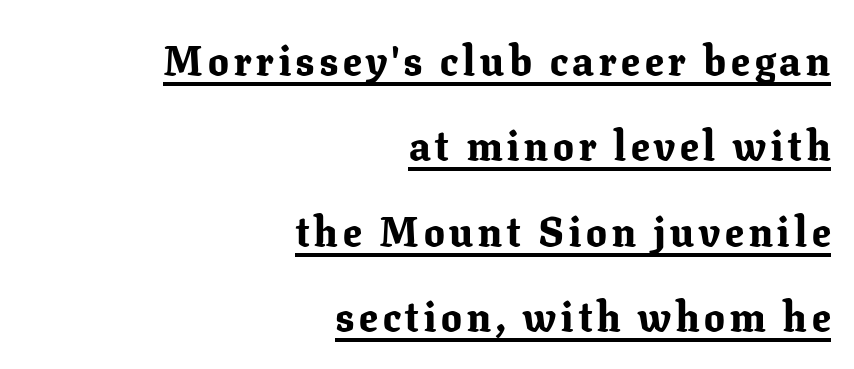
{"serif": "yes", "italic": "no", "bold": "yes", "weight": "bold", "width": "normal", "stroke_contrast": "low", "x_height": "medium", "monospaced": "no", "underline": "yes", "align": "right", "line_spacing": "loose", "line_spacing_ratio": 2.08, "glyph_px": 41}
